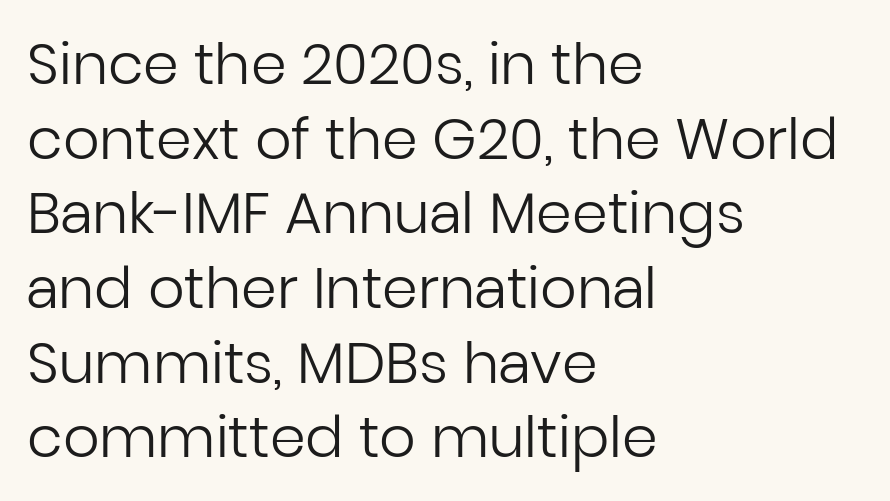
Q: Is the text bold? A: No.
Q: Is the text italic (slanted)? A: No, it is upright.
Q: Is the typeface a serif or a sans-serif typeface? A: Sans-serif.
Q: Is the text underlined? A: No.
Q: How is the paragraph aligned? A: Left-aligned.
Q: Is the spacing between letters normal or unusually wide? A: Normal.
Q: Is the spacing between lines tight, normal or loose? A: Normal.
Q: Width (condensed, normal, or wide)? A: Normal.
Q: Stroke contrast? A: Low.
Q: x-height? A: Medium.
Q: Monospaced? A: No.
